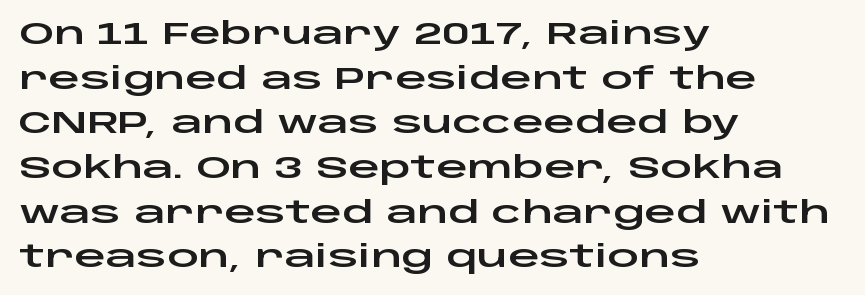
Q: Is the text italic (slanted)? A: No, it is upright.
Q: Is the typeface a serif or a sans-serif typeface? A: Sans-serif.
Q: Is the text underlined? A: No.
Q: How is the paragraph aligned? A: Left-aligned.
Q: Is the spacing between letters normal or unusually wide? A: Normal.
Q: Is the spacing between lines tight, normal or loose? A: Normal.
Q: Width (condensed, normal, or wide)? A: Wide.
Q: Stroke contrast? A: Low.
Q: x-height? A: Large.
Q: Monospaced? A: No.
